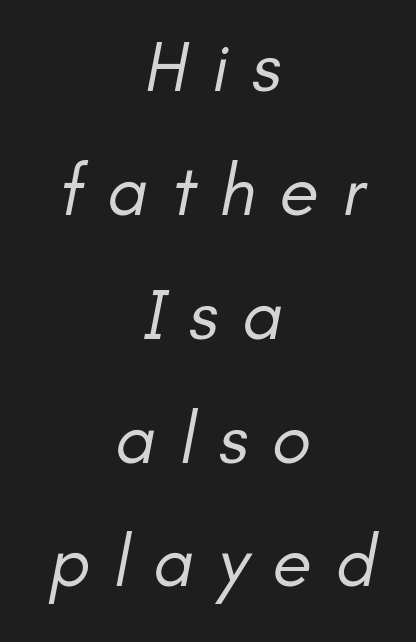
Varying glyph widths throughout — classic text-font behaviour. In terms of letterform style, serifs are entirely absent. Visually the block forms a symmetrical silhouette, jagged on both flanks. The tracking jumps out immediately: characters are airy and widely separated. The space directly below the letters is spotless.
